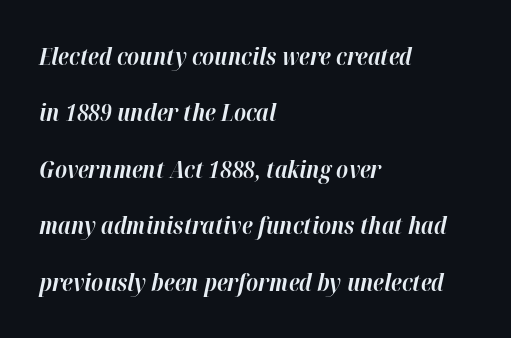
{"italic": "yes", "lean": "right", "slant_degrees": 12, "bold": "yes", "underline": "no", "align": "left", "line_spacing": "loose", "line_spacing_ratio": 2.35, "letter_spacing": "normal", "letter_spacing_em": 0.0, "glyph_px": 24}
